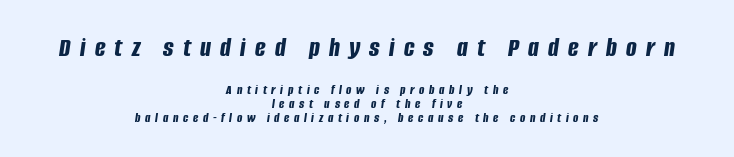
Two sizes are in play, and the larger belongs to the first block. Summary of weight: heavy, a full bold. Style check: oblique. The passage shown stacks its lines with hardly any gap. Inter-character spacing is expanded well beyond the font's built-in metrics.
